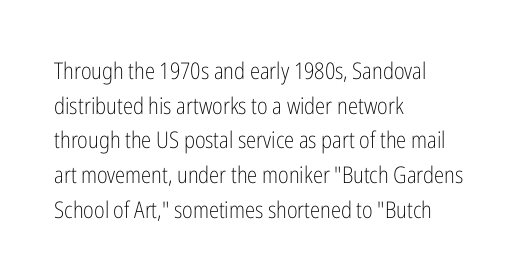
Q: Is the text bold? A: No.
Q: Is the text italic (slanted)? A: No, it is upright.
Q: Is the text underlined? A: No.
Q: How is the paragraph aligned? A: Left-aligned.
Q: Is the spacing between letters normal or unusually wide? A: Normal.
Q: Is the spacing between lines tight, normal or loose? A: Normal.
